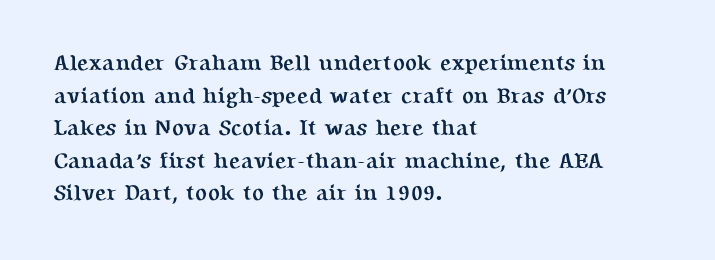
Q: Is the text bold? A: Yes.
Q: Is the text italic (slanted)? A: No, it is upright.
Q: Is the text underlined? A: No.
Q: How is the paragraph aligned? A: Left-aligned.
Q: Is the spacing between letters normal or unusually wide? A: Normal.
Q: Is the spacing between lines tight, normal or loose? A: Normal.
